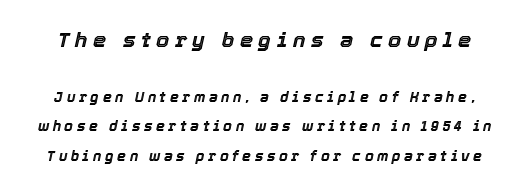
{"italic": "yes", "lean": "right", "slant_degrees": 12, "underline": "no", "line_spacing": "loose", "line_spacing_ratio": 2.1, "letter_spacing": "wide", "letter_spacing_em": 0.26, "larger_block": "first", "size_ratio": 1.5, "glyph_px": 21}
